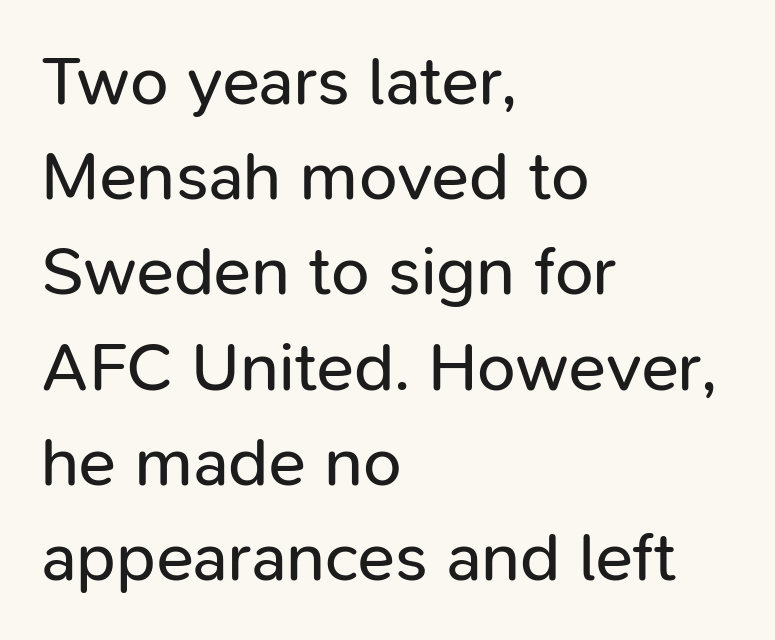
Q: Is the text bold? A: No.
Q: Is the text italic (slanted)? A: No, it is upright.
Q: Is the typeface a serif or a sans-serif typeface? A: Sans-serif.
Q: Is the text underlined? A: No.
Q: How is the paragraph aligned? A: Left-aligned.
Q: Is the spacing between letters normal or unusually wide? A: Normal.
Q: Is the spacing between lines tight, normal or loose? A: Normal.
Q: Width (condensed, normal, or wide)? A: Normal.
Q: Stroke contrast? A: Low.
Q: x-height? A: Medium.
Q: Monospaced? A: No.
